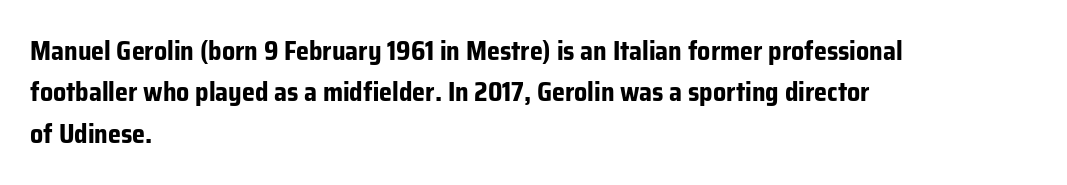
Q: Is the text bold? A: Yes.
Q: Is the text italic (slanted)? A: No, it is upright.
Q: Is the text underlined? A: No.
Q: How is the paragraph aligned? A: Left-aligned.
Q: Is the spacing between letters normal or unusually wide? A: Normal.
Q: Is the spacing between lines tight, normal or loose? A: Normal.
